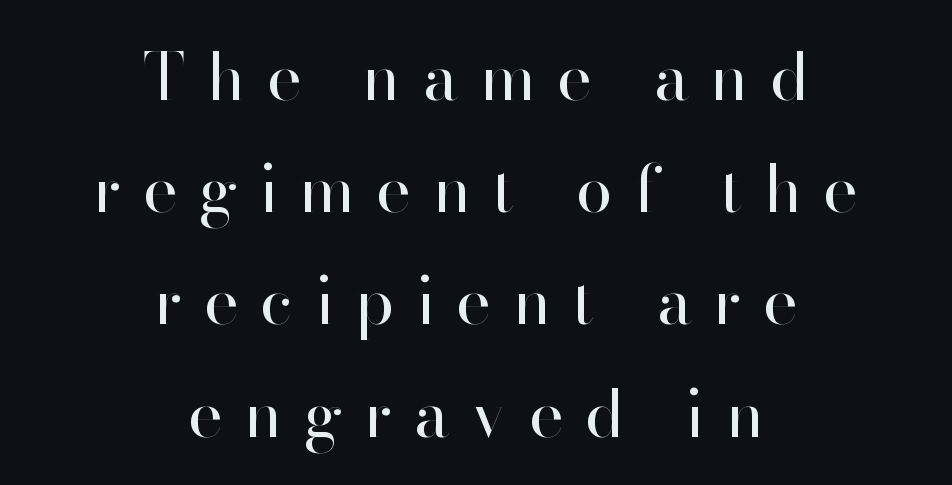
Q: Is the text bold? A: No.
Q: Is the text italic (slanted)? A: No, it is upright.
Q: Is the typeface a serif or a sans-serif typeface? A: Sans-serif.
Q: Is the text underlined? A: No.
Q: How is the paragraph aligned? A: Centered.
Q: Is the spacing between letters normal or unusually wide? A: Unusually wide.
Q: Is the spacing between lines tight, normal or loose? A: Normal.
Q: Width (condensed, normal, or wide)? A: Normal.
Q: Stroke contrast? A: High.
Q: x-height? A: Small.
Q: Monospaced? A: No.
